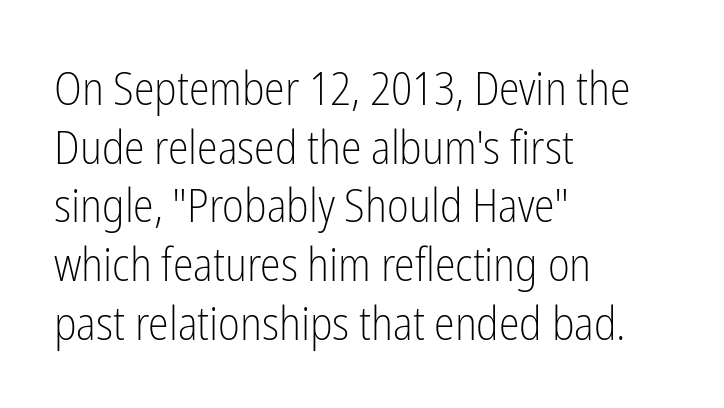
{"serif": "no", "italic": "no", "bold": "no", "weight": "light", "width": "condensed", "stroke_contrast": "low", "x_height": "medium", "monospaced": "no", "underline": "no", "align": "left", "line_spacing": "normal", "line_spacing_ratio": 1.25, "letter_spacing": "normal", "letter_spacing_em": 0.0, "glyph_px": 47}
